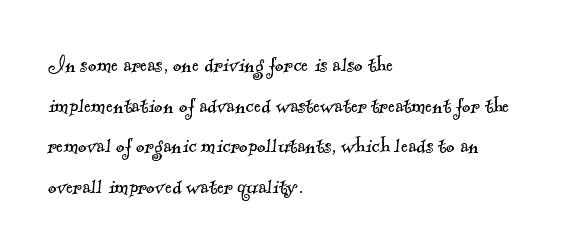
Q: Is the text bold? A: No.
Q: Is the text underlined? A: No.
Q: How is the paragraph aligned? A: Left-aligned.
Q: Is the spacing between letters normal or unusually wide? A: Normal.
Q: Is the spacing between lines tight, normal or loose? A: Normal.
